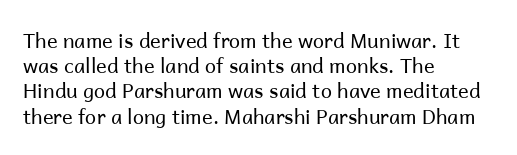
{"italic": "no", "bold": "no", "underline": "no", "align": "left", "line_spacing": "normal", "line_spacing_ratio": 1.26, "letter_spacing": "normal", "letter_spacing_em": 0.0, "glyph_px": 20}
